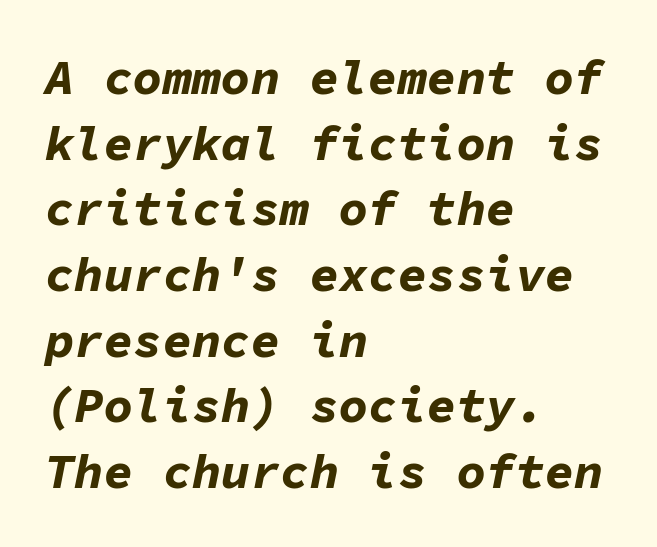
The image shows 49 px bold type, italic (leaning right), monospaced; set left-aligned, normal line spacing (1.34x), normal letter spacing, not underlined; low stroke contrast and a medium x-height.
